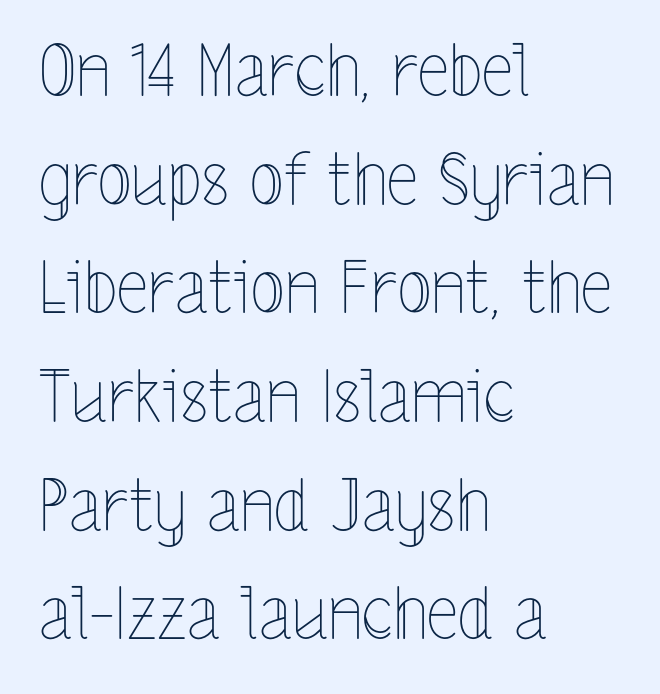
Horizontally, the lines are justified to the leading edge only. In terms of letterspacing, this is plain default setting. The rendering uses natural spacing where letterforms have individual widths. Line spacing here is normal.
